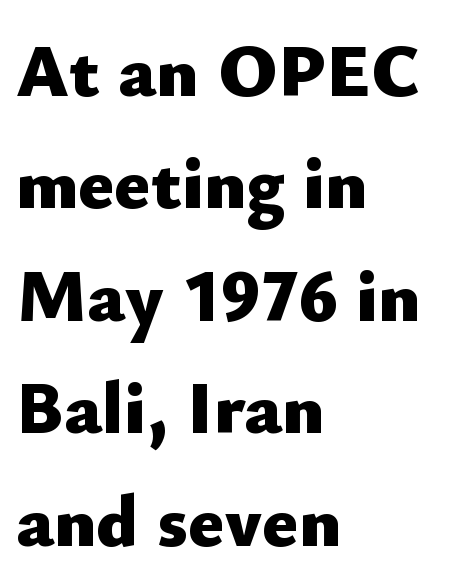
{"serif": "no", "italic": "no", "bold": "yes", "weight": "heavy", "width": "normal", "stroke_contrast": "low", "x_height": "small", "monospaced": "no", "underline": "no", "align": "left", "line_spacing": "normal", "line_spacing_ratio": 1.5, "letter_spacing": "normal", "letter_spacing_em": 0.0, "glyph_px": 75}
